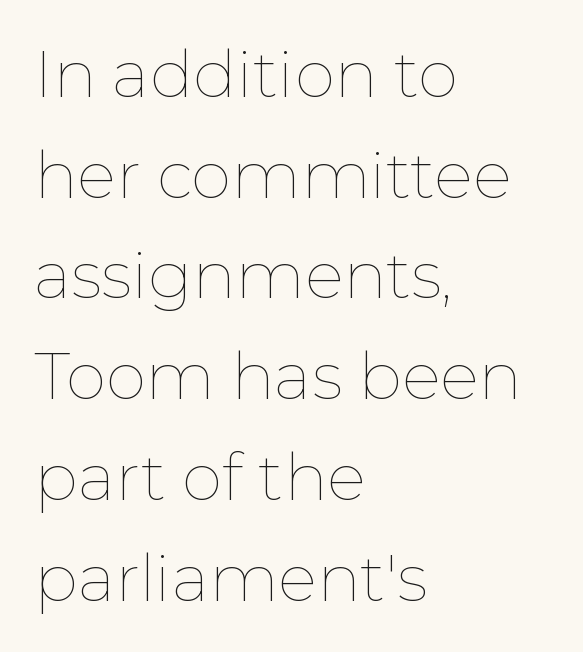
The image shows 65 px thin type, upright; set left-aligned, normal line spacing (1.55x), normal letter spacing, not underlined; low stroke contrast and a medium x-height.
